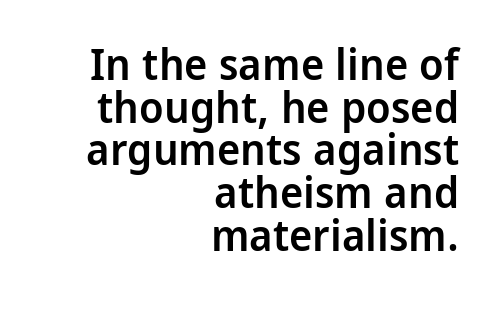
The face used here is rendered with its standard letterfit. Line endings align vertically; line beginnings do not. Weight: semibold (demi). Vertical strokes here are truly vertical. Cramped leading. Think of a printed novel: that variable character pitch is what you see here.
